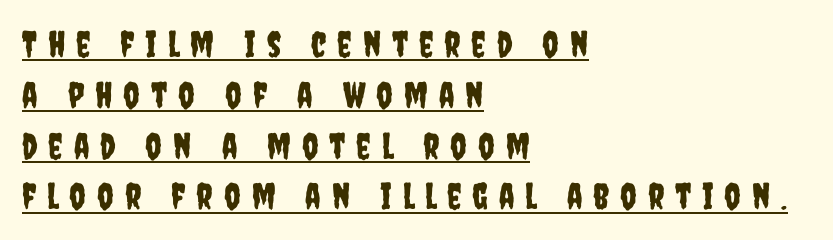
The image shows 36 px condensed sans-serif type, upright; set left-aligned, normal line spacing (1.41x), unusually wide letter spacing (+0.3 em), underlined; low stroke contrast and a large x-height.
